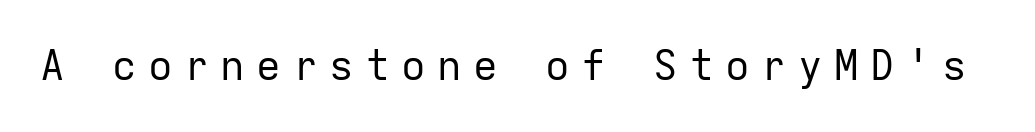
The image shows 41 px regular-weight sans-serif type, upright, monospaced; set unusually wide letter spacing (+0.28 em), not underlined; low stroke contrast and a medium x-height.
